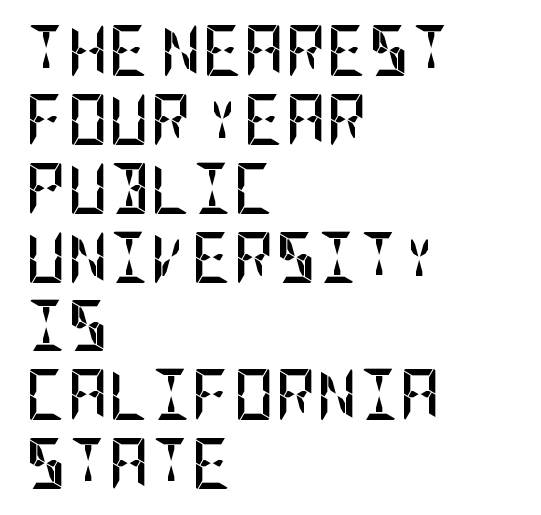
Q: Is the text bold? A: Yes.
Q: Is the text italic (slanted)? A: No, it is upright.
Q: Is the typeface a serif or a sans-serif typeface? A: Sans-serif.
Q: Is the text underlined? A: No.
Q: How is the paragraph aligned? A: Left-aligned.
Q: Is the spacing between letters normal or unusually wide? A: Normal.
Q: Is the spacing between lines tight, normal or loose? A: Normal.
Q: Width (condensed, normal, or wide)? A: Condensed.
Q: Stroke contrast? A: Low.
Q: x-height? A: Large.
